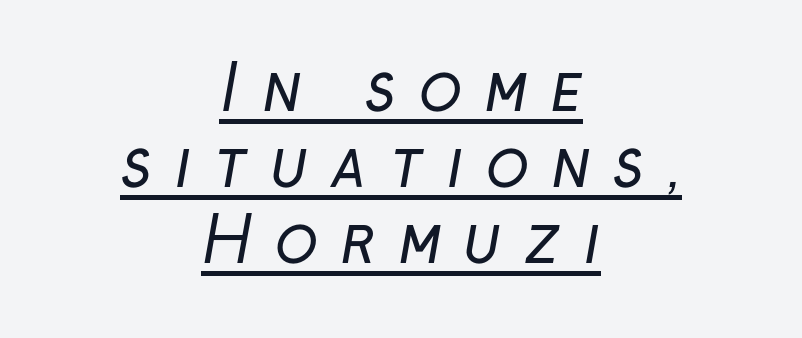
{"serif": "no", "bold": "no", "weight": "regular", "width": "normal", "stroke_contrast": "low", "x_height": "medium", "monospaced": "no", "underline": "yes", "align": "center", "line_spacing_ratio": 1.21, "letter_spacing": "wide", "letter_spacing_em": 0.36, "glyph_px": 63}
